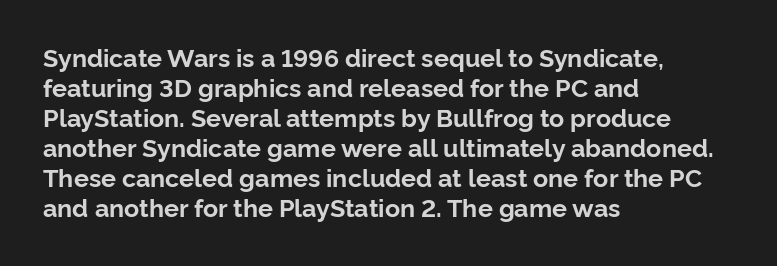
Q: Is the text bold? A: Yes.
Q: Is the text italic (slanted)? A: No, it is upright.
Q: Is the text underlined? A: No.
Q: How is the paragraph aligned? A: Left-aligned.
Q: Is the spacing between letters normal or unusually wide? A: Normal.
